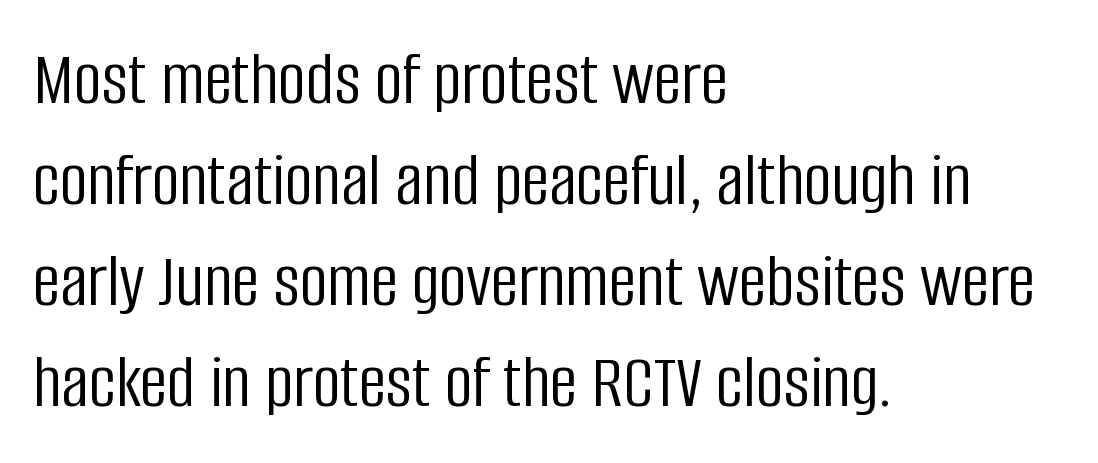
{"serif": "no", "italic": "no", "bold": "no", "weight": "light", "width": "condensed", "stroke_contrast": "low", "x_height": "large", "monospaced": "no", "underline": "no", "align": "left", "line_spacing": "normal", "line_spacing_ratio": 1.31, "letter_spacing": "normal", "letter_spacing_em": 0.0, "glyph_px": 77}
